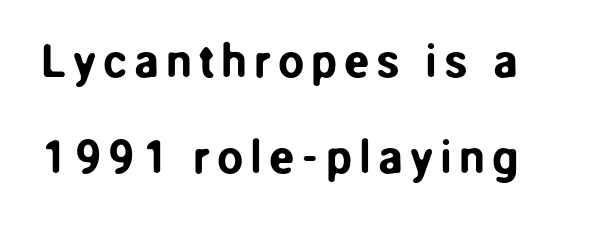
Q: Is the text italic (slanted)? A: No, it is upright.
Q: Is the typeface a serif or a sans-serif typeface? A: Sans-serif.
Q: Is the text underlined? A: No.
Q: Is the spacing between lines tight, normal or loose? A: Loose.
Q: Width (condensed, normal, or wide)? A: Normal.
Q: Stroke contrast? A: Low.
Q: x-height? A: Medium.
Q: Monospaced? A: No.
